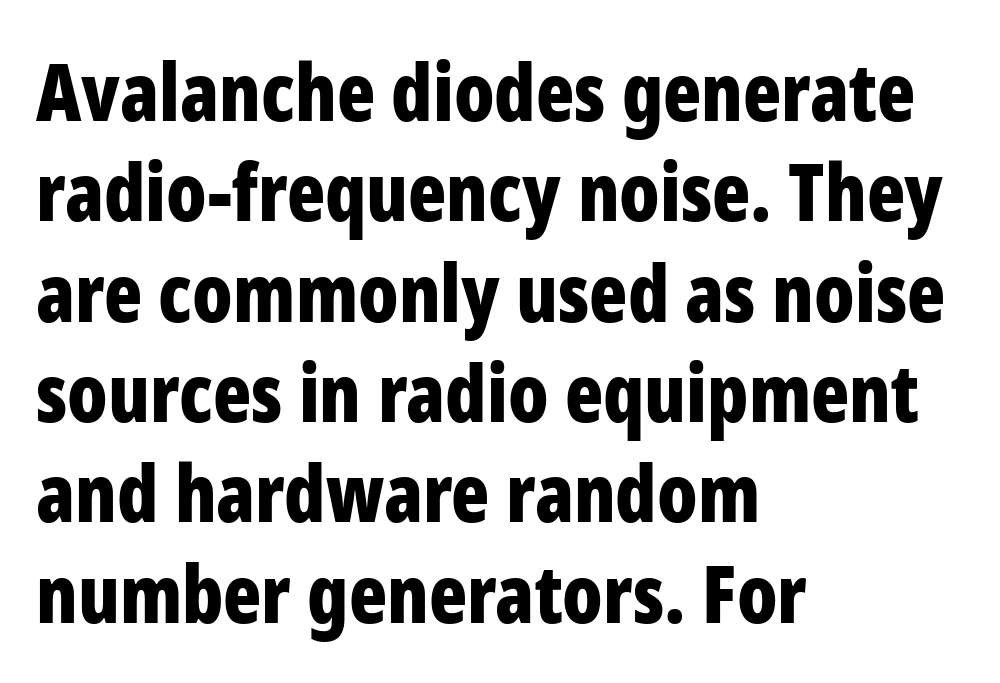
{"serif": "no", "italic": "no", "bold": "yes", "weight": "bold", "width": "condensed", "stroke_contrast": "low", "x_height": "medium", "monospaced": "no", "underline": "no", "align": "left", "line_spacing": "normal", "line_spacing_ratio": 1.27, "letter_spacing": "normal", "letter_spacing_em": 0.0, "glyph_px": 79}
